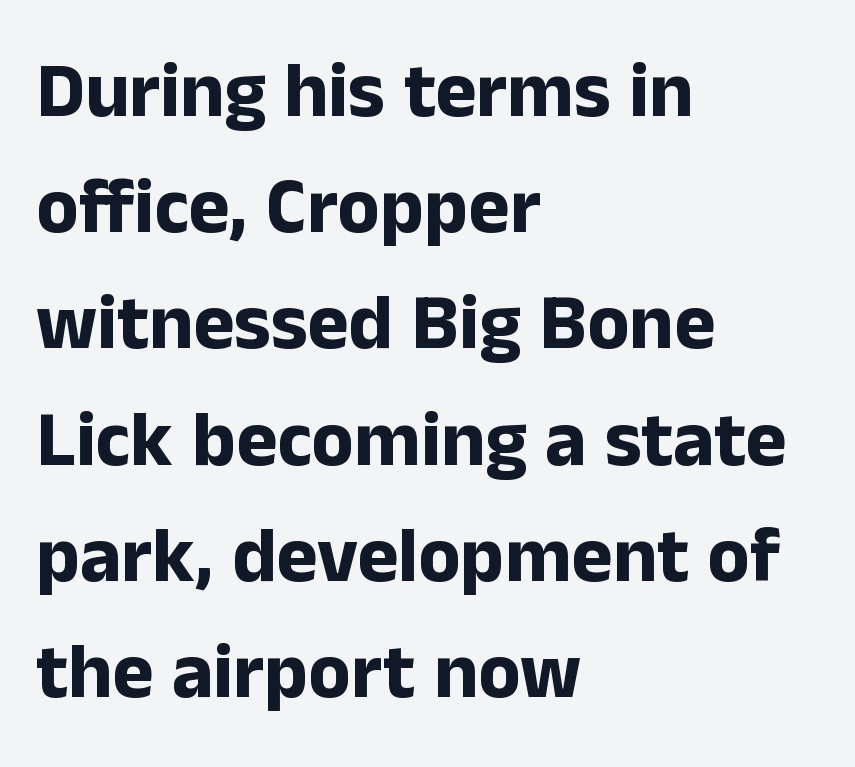
Q: Is the text bold? A: Yes.
Q: Is the text italic (slanted)? A: No, it is upright.
Q: Is the typeface a serif or a sans-serif typeface? A: Sans-serif.
Q: Is the text underlined? A: No.
Q: How is the paragraph aligned? A: Left-aligned.
Q: Is the spacing between letters normal or unusually wide? A: Normal.
Q: Is the spacing between lines tight, normal or loose? A: Normal.
Q: Width (condensed, normal, or wide)? A: Normal.
Q: Stroke contrast? A: Low.
Q: x-height? A: Medium.
Q: Monospaced? A: No.
